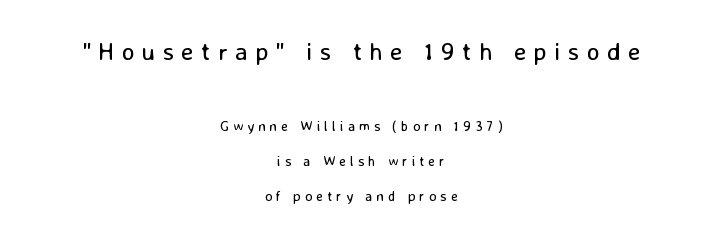
Q: Is the text bold? A: No.
Q: Is the text italic (slanted)? A: No, it is upright.
Q: Is the text underlined? A: No.
Q: How is the paragraph aligned? A: Centered.
Q: Is the spacing between letters normal or unusually wide? A: Unusually wide.
Q: Is the spacing between lines tight, normal or loose? A: Loose.
Q: Which block of text is set in a larger size, the first (top) or the second (bottom)? A: The first (top) one.
